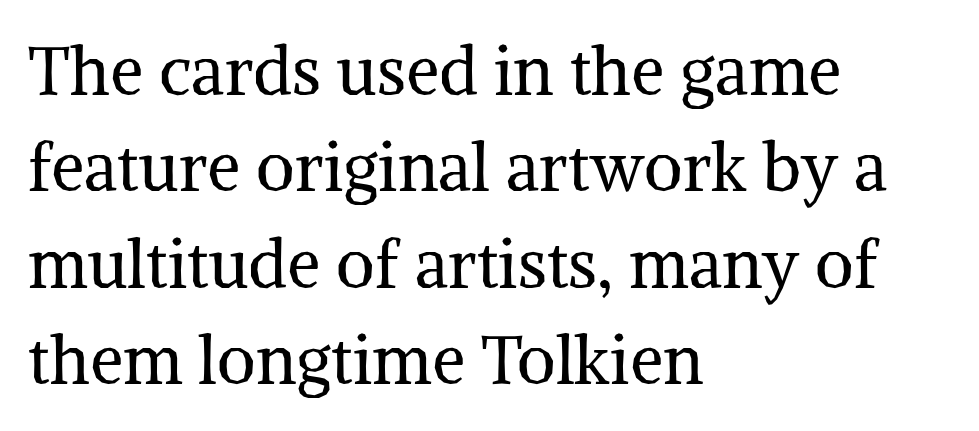
Line beginnings align vertically; line endings do not. The words here are not underlined. Unlike a clean sans, this face finishes its strokes with serifs. Character widths vary here, with narrow letters taking less room than wide ones. Here the glyphs are tracked normally, forming tight word shapes. A typesetter would call this leading conventional body-copy spacing.
